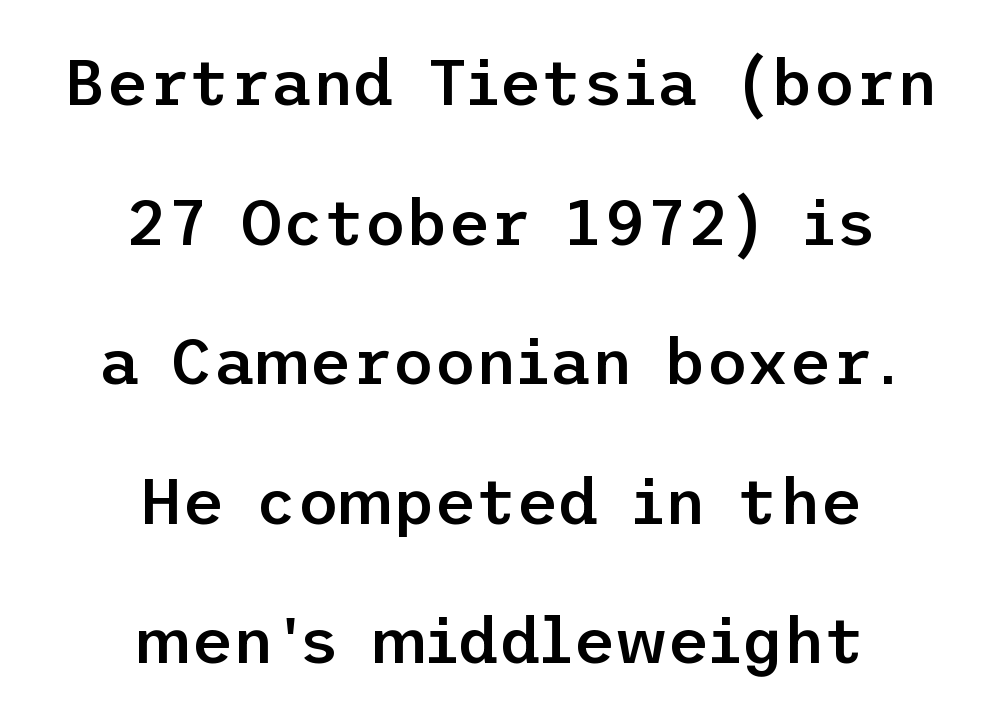
The face used here is rendered with its standard letterfit. Descenders are the only things crossing below the line. Horizontal bands of white between lines are thick stripes. A typesetter would mark this as roman, not italic.
